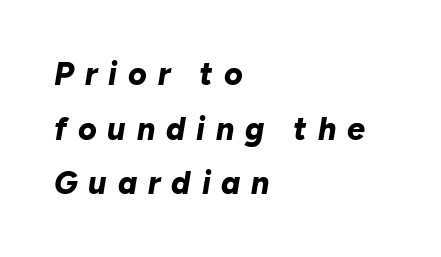
The image shows 32 px bold type, italic (leaning right); set left-aligned, line spacing 1.71x, unusually wide letter spacing (+0.34 em), not underlined; low stroke contrast and a medium x-height.
